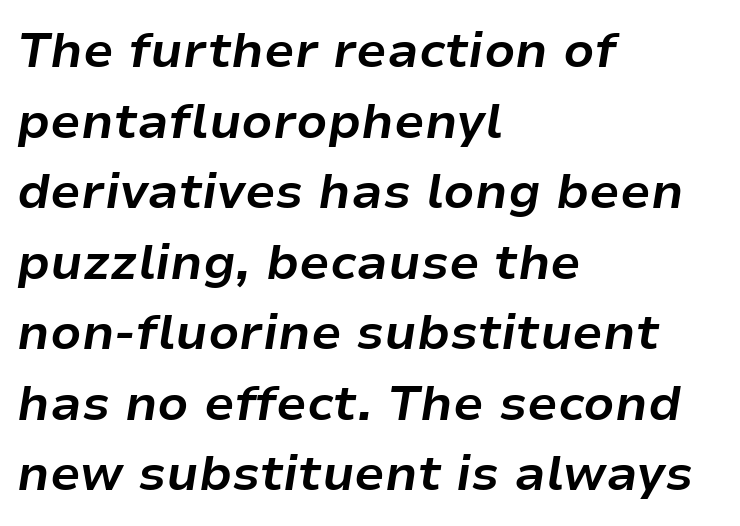
The designer left line spacing at the default. Line beginnings align vertically; line endings do not. Bold? Absolutely — the strokes are thick and heavy. Letter spacing: default. Think of a printed novel: that variable character pitch is what you see here.
